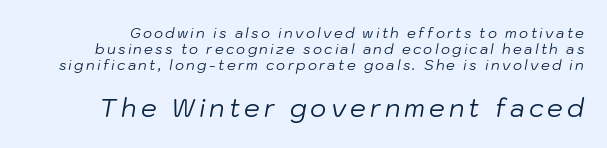
Is there much room between lines? No — they nearly touch. Rule under the text: the space is simply empty. The specimen reads as italic at a glance. The composition opens small and finishes big. The weight tops out at a normal text grade.
